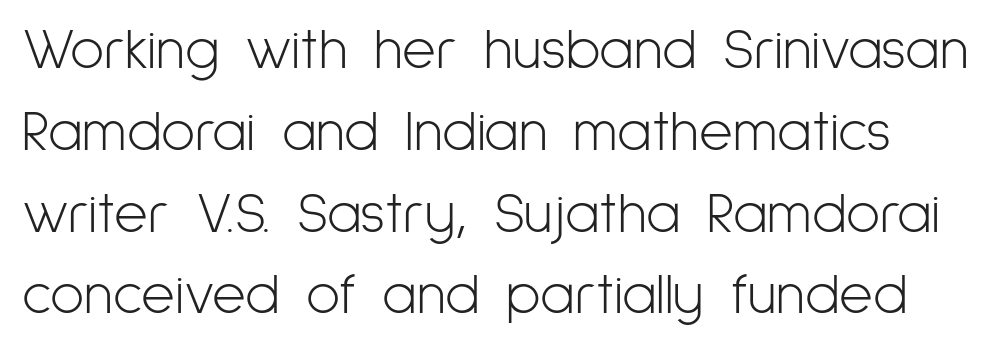
The image shows 58 px light, condensed sans-serif type, upright; set normal line spacing (1.41x), normal letter spacing, not underlined; low stroke contrast and a medium x-height.
